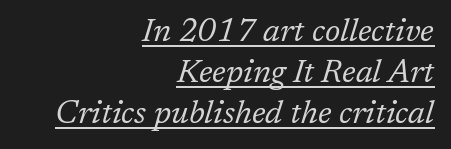
This sample carries an underscore along the baseline area. Tall strokes in this sample are angled rather than plumb. Does extra space separate the letters? No, they use regular spacing. The face used here is proportionally spaced, like ordinary book or web type.
